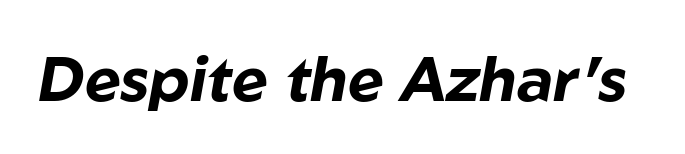
Q: Is the text bold? A: Yes.
Q: Is the text italic (slanted)? A: Yes, it leans right by about 10 degrees.
Q: Is the text underlined? A: No.
Q: Is the spacing between letters normal or unusually wide? A: Normal.
Q: Width (condensed, normal, or wide)? A: Normal.
Q: Stroke contrast? A: Low.
Q: x-height? A: Medium.
Q: Monospaced? A: No.
